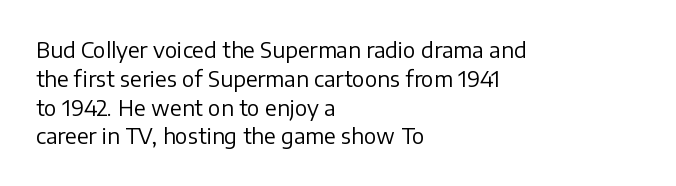
Each new line begins a customary step beneath the previous one. Stems here are at most as thick as an everyday book face. Words appear dense and cohesive because spacing is normal. Descenders hang freely into open space. The axis of the letterforms is exactly vertical.
